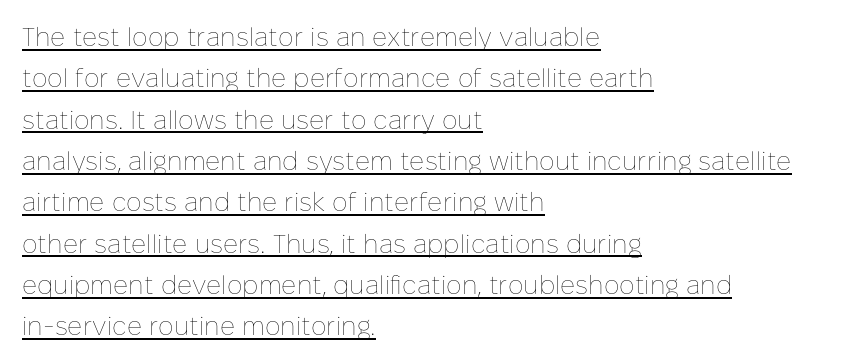
Q: Is the text bold? A: No.
Q: Is the text italic (slanted)? A: No, it is upright.
Q: Is the text underlined? A: Yes.
Q: How is the paragraph aligned? A: Left-aligned.
Q: Is the spacing between letters normal or unusually wide? A: Normal.
Q: Is the spacing between lines tight, normal or loose? A: Normal.
